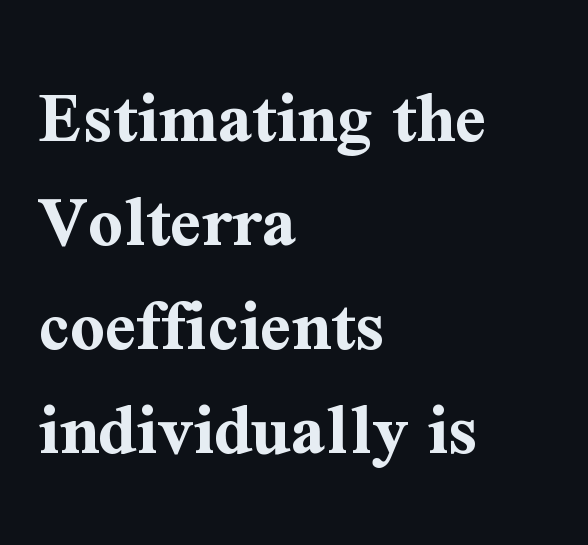
The image shows 76 px bold serif type, upright; set left-aligned, normal line spacing (1.37x), normal letter spacing, not underlined; medium stroke contrast and a medium x-height.
